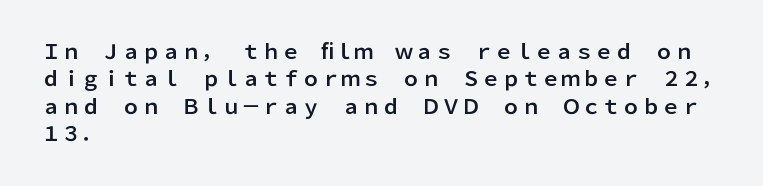
{"italic": "no", "underline": "no", "align": "left", "line_spacing": "normal", "line_spacing_ratio": 1.37, "letter_spacing": "normal", "letter_spacing_em": 0.0, "glyph_px": 20}
